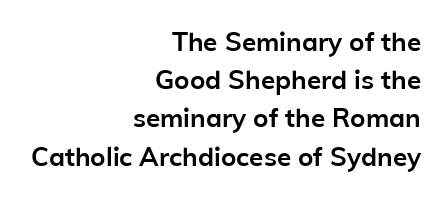
The image shows 26 px bold type, upright; set right-aligned, normal line spacing (1.47x), normal letter spacing, not underlined.
